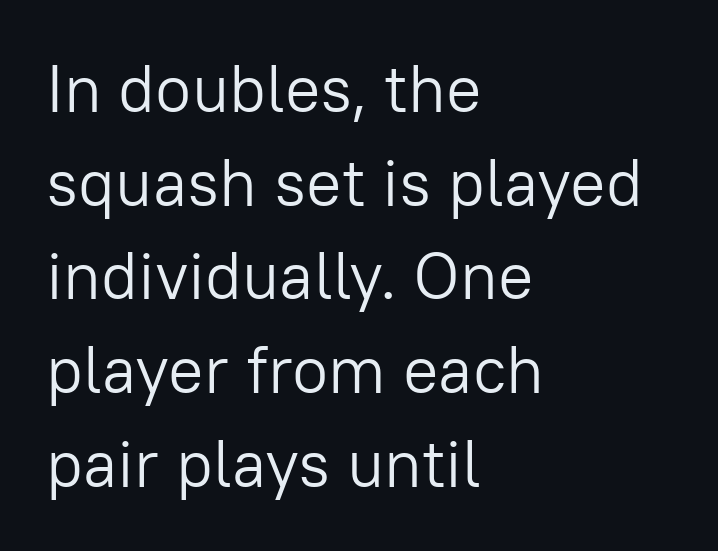
In terms of leading, this rendering sits right in the middle. Has an underline been added? It has not. Serifs: no, the terminals of the letterforms are clean. Reading down the block, your eye returns to a fixed left position each line.
